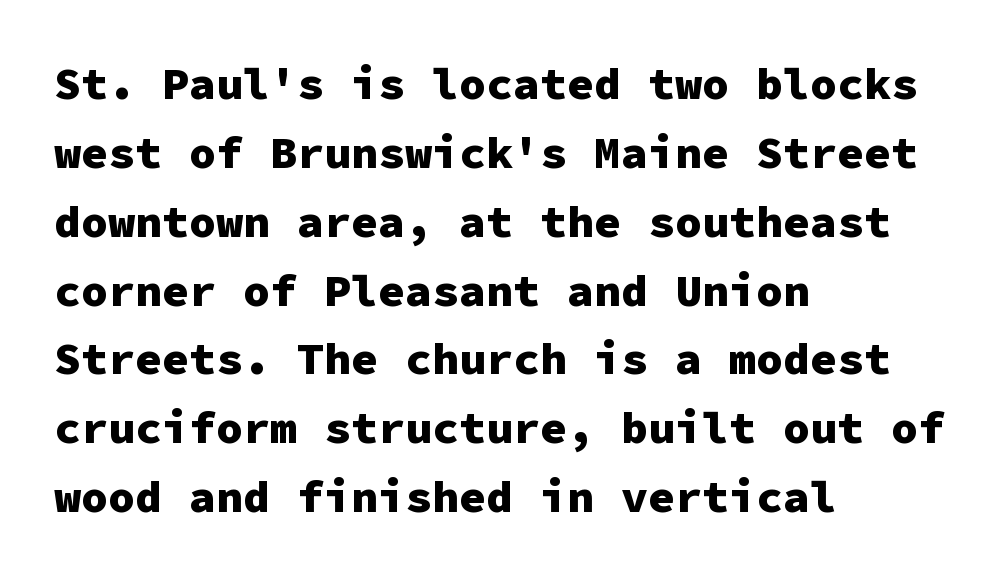
The image shows 45 px heavy sans-serif type, upright, monospaced; set left-aligned, normal line spacing (1.53x), normal letter spacing, not underlined; low stroke contrast and a medium x-height.
